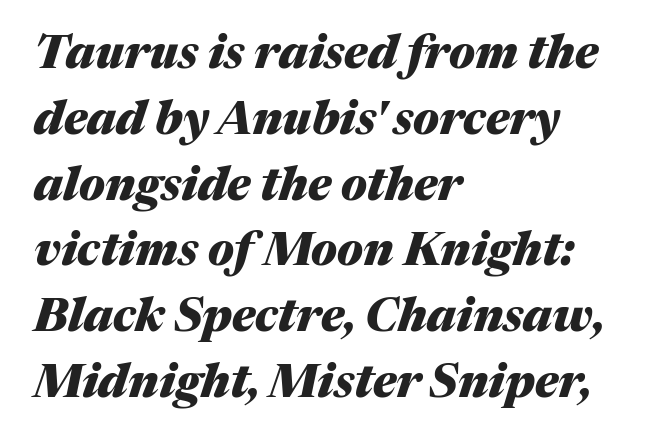
{"italic": "yes", "lean": "right", "slant_degrees": 17, "bold": "yes", "weight": "heavy", "width": "normal", "stroke_contrast": "medium", "x_height": "medium", "monospaced": "no", "underline": "no", "align": "left", "line_spacing": "normal", "line_spacing_ratio": 1.43, "letter_spacing": "normal", "letter_spacing_em": 0.0, "glyph_px": 46}
